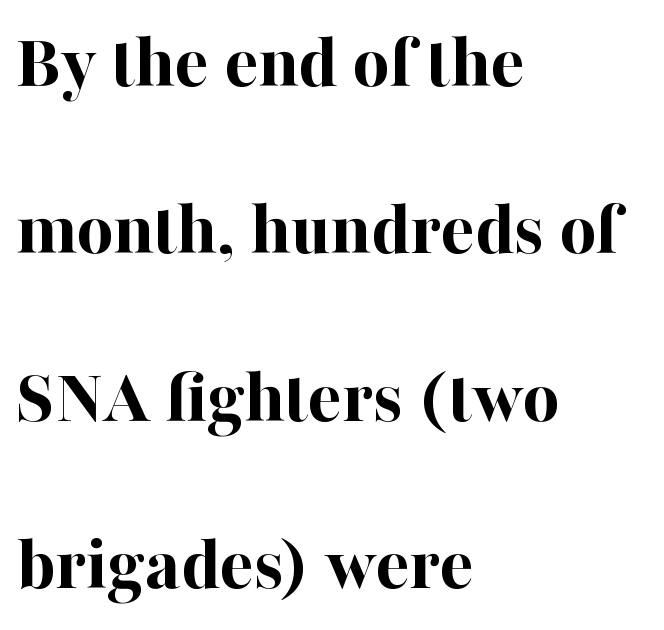
The image shows 79 px bold serif type, upright; set left-aligned, loose line spacing (2.12x), normal letter spacing, not underlined; high stroke contrast and a medium x-height.
